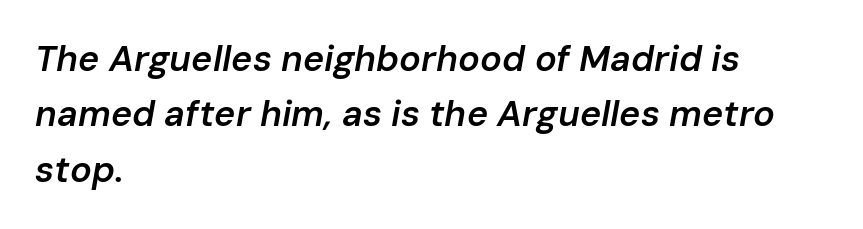
The setting favours the left margin, as ordinary paragraphs usually do. Rendered with sloped, italic letterforms. Any mark beneath the type? The region is blank. Notice the strokes are somewhat thickened but not fully heavy: this is a semibold. You could call the tracking neutral — neither tight nor loose.
